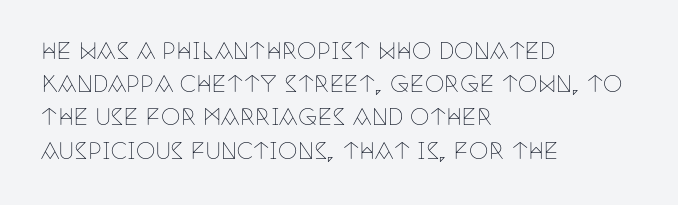
Tall strokes in this sample are plumb rather than angled. Weight: regular or lighter. Tracking value appears to be zero — textbook default spacing. The passage shown stacks its lines at a standard gap. The lines in this sample share a left origin and differ only in where they stop. Anything drawn beneath the words? Only blank space.
